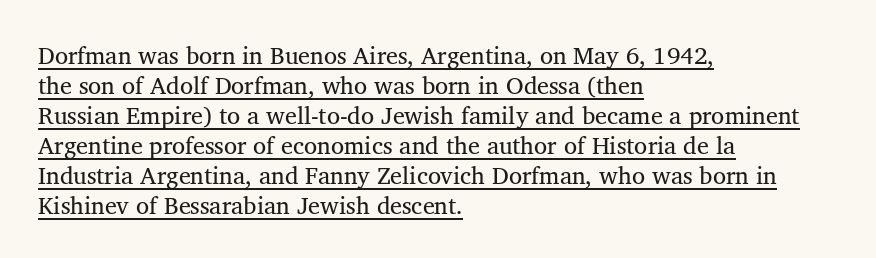
{"italic": "no", "bold": "no", "underline": "yes", "align": "left", "line_spacing": "normal", "line_spacing_ratio": 1.25, "letter_spacing": "normal", "letter_spacing_em": 0.0, "glyph_px": 24}
